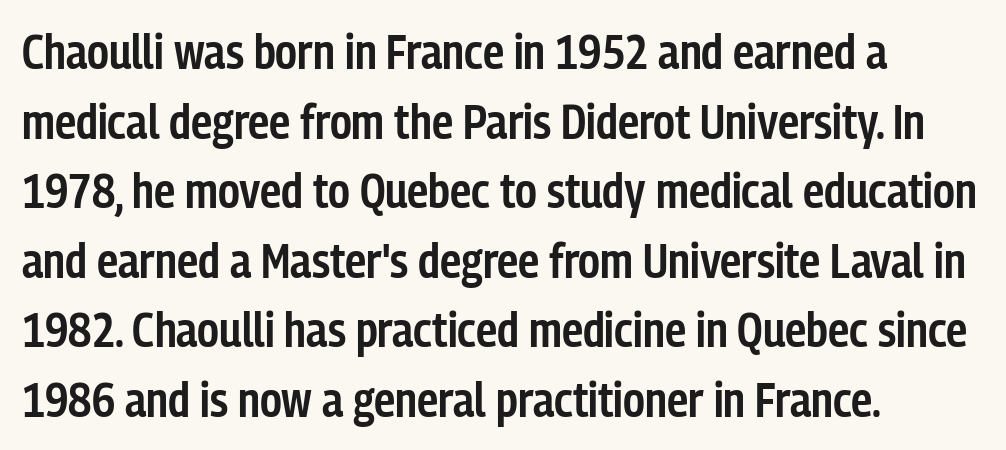
The image shows 48 px semibold, condensed sans-serif type, upright; set left-aligned, normal line spacing (1.45x), normal letter spacing, not underlined; low stroke contrast and a medium x-height.
